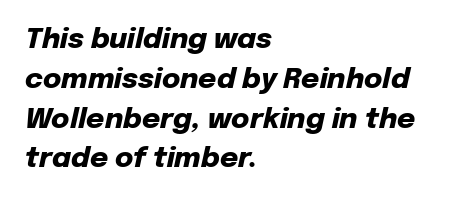
The image shows 28 px heavy type, italic (leaning right); set left-aligned, normal line spacing (1.42x), normal letter spacing, not underlined; low stroke contrast and a medium x-height.
